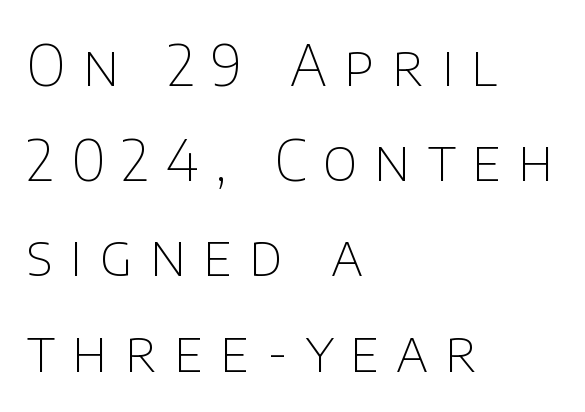
Summary of vertical rhythm: regular, with standard interline spacing. Words appear elongated and porous because spacing is wide. The text was rendered using a sans face with plain stroke endings. Posture: vertical.
